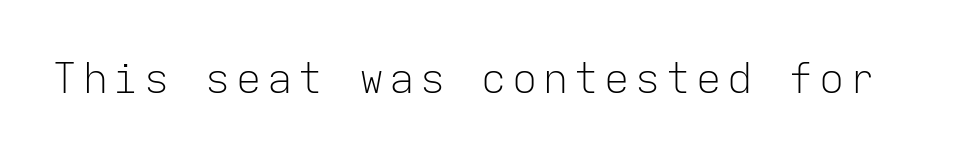
Q: Is the text bold? A: No.
Q: Is the text italic (slanted)? A: No, it is upright.
Q: Is the typeface a serif or a sans-serif typeface? A: Sans-serif.
Q: Is the text underlined? A: No.
Q: Width (condensed, normal, or wide)? A: Normal.
Q: Stroke contrast? A: Low.
Q: x-height? A: Medium.
Q: Monospaced? A: Yes.
